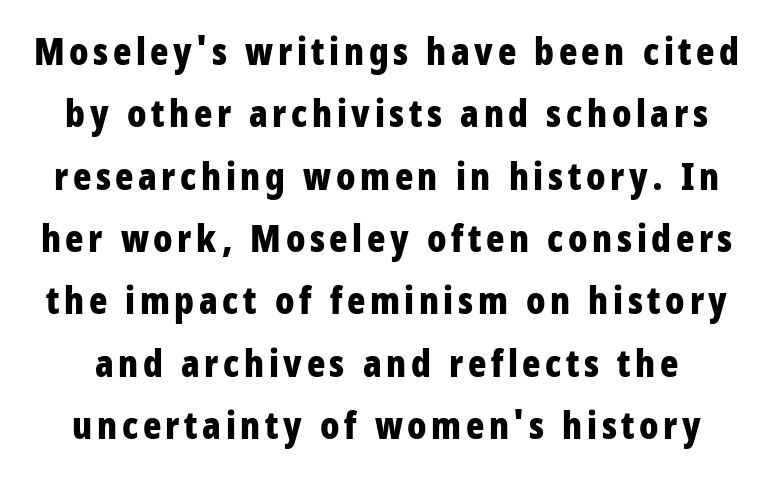
Q: Is the text bold? A: Yes.
Q: Is the text italic (slanted)? A: No, it is upright.
Q: Is the typeface a serif or a sans-serif typeface? A: Sans-serif.
Q: Is the text underlined? A: No.
Q: Is the spacing between lines tight, normal or loose? A: Normal.
Q: Width (condensed, normal, or wide)? A: Condensed.
Q: Stroke contrast? A: Low.
Q: x-height? A: Large.
Q: Monospaced? A: No.
